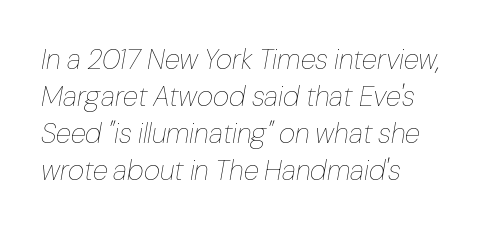
The image shows 28 px thin type, italic (leaning right); set left-aligned, normal line spacing (1.32x), normal letter spacing, not underlined; low stroke contrast and a medium x-height.
